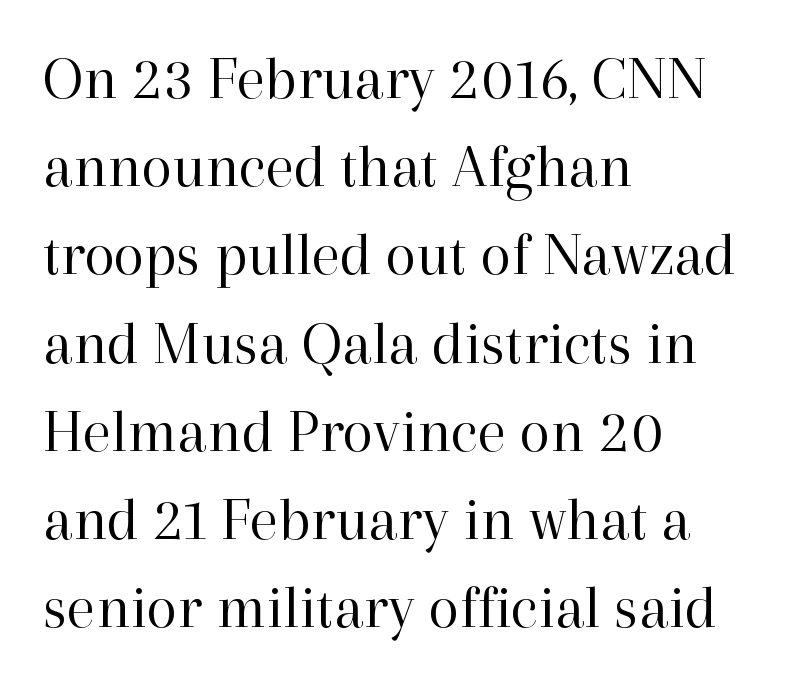
Looks like regular typesetting: each glyph gets only the width it needs. There is no visible air inserted between adjacent glyphs. If you measured baseline to baseline, you'd find a middling distance. The glyphs are unaccompanied by any horizontal stroke below them. The lettering stays uniformly vertical, giving the passage a roman look. Alignment: flush left.
